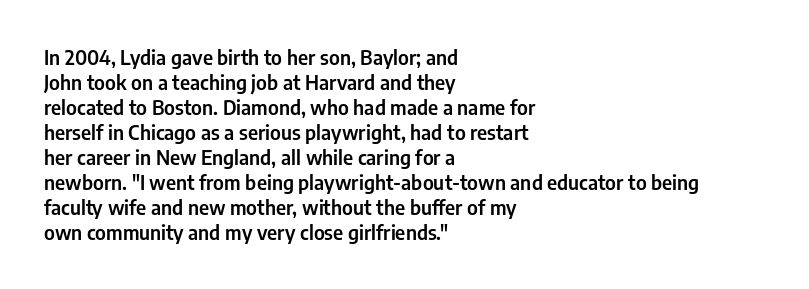
{"italic": "no", "underline": "no", "align": "left", "line_spacing": "normal", "line_spacing_ratio": 1.25, "letter_spacing": "normal", "letter_spacing_em": 0.0, "glyph_px": 20}
